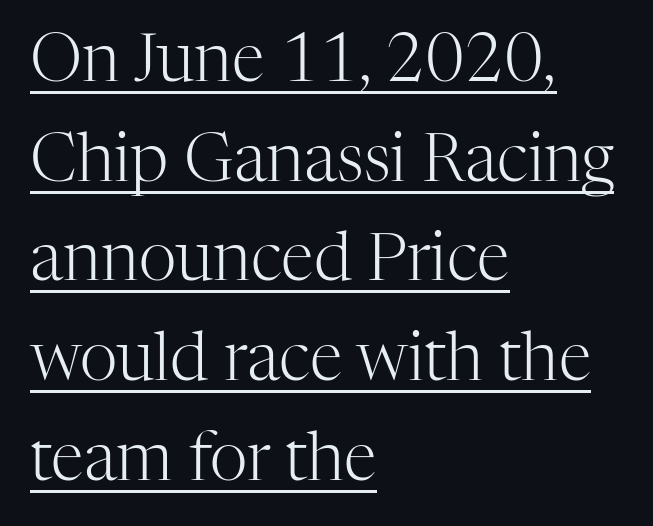
Q: Is the text bold? A: No.
Q: Is the text italic (slanted)? A: No, it is upright.
Q: Is the typeface a serif or a sans-serif typeface? A: Serif.
Q: Is the text underlined? A: Yes.
Q: How is the paragraph aligned? A: Left-aligned.
Q: Is the spacing between letters normal or unusually wide? A: Normal.
Q: Is the spacing between lines tight, normal or loose? A: Normal.
Q: Width (condensed, normal, or wide)? A: Normal.
Q: Stroke contrast? A: High.
Q: x-height? A: Medium.
Q: Monospaced? A: No.
